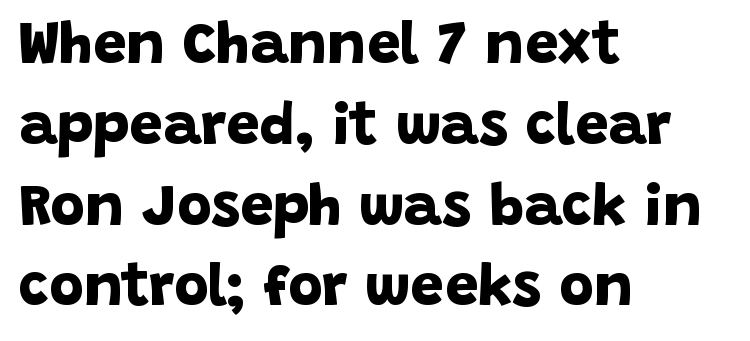
{"serif": "no", "bold": "yes", "weight": "bold", "width": "normal", "stroke_contrast": "low", "x_height": "large", "monospaced": "no", "underline": "no", "align": "left", "line_spacing": "normal", "line_spacing_ratio": 1.37, "letter_spacing": "normal", "letter_spacing_em": 0.0, "glyph_px": 59}
